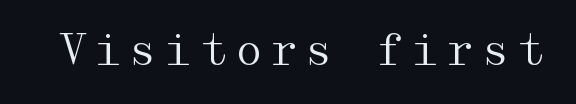
The image shows 43 px regular-weight, wide serif type, upright; set not underlined; medium stroke contrast and a medium x-height.
